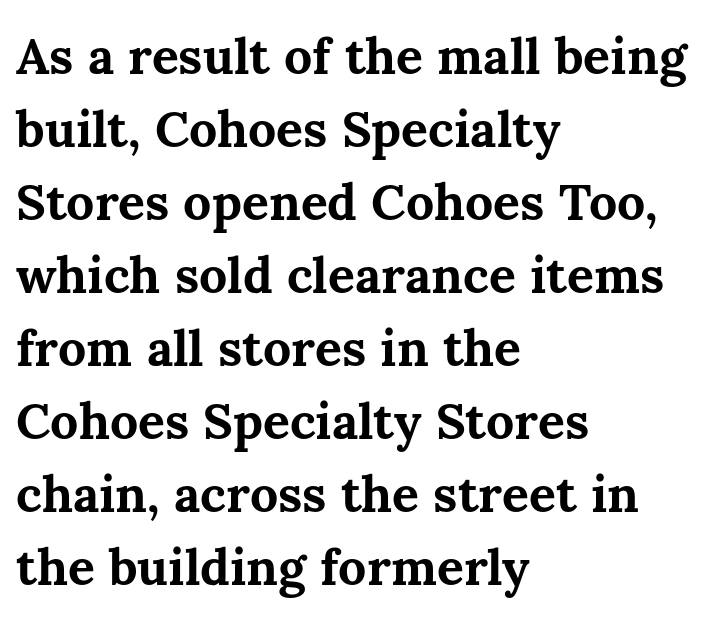
{"italic": "no", "bold": "yes", "weight": "bold", "width": "normal", "stroke_contrast": "medium", "x_height": "medium", "monospaced": "no", "underline": "no", "align": "left", "line_spacing": "normal", "line_spacing_ratio": 1.46, "letter_spacing": "normal", "letter_spacing_em": 0.0, "glyph_px": 50}
